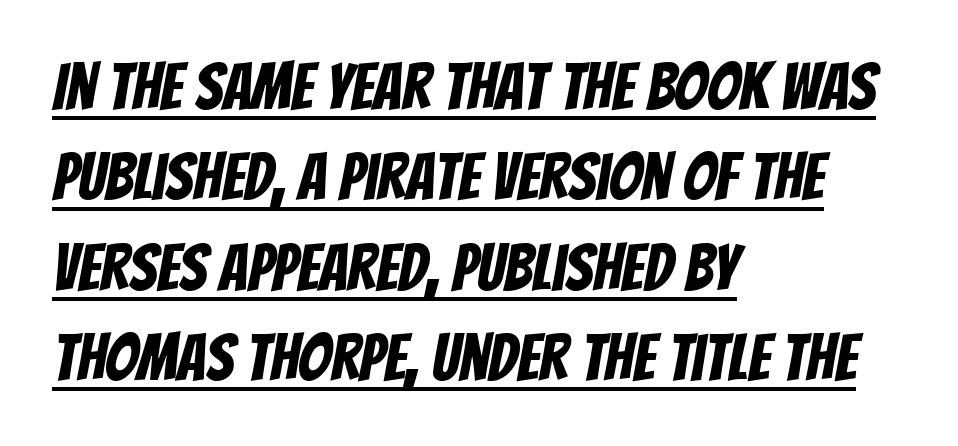
Spacing between characters is what you'd get straight out of the box. A continuous stroke trails under the words, as in a hyperlink. This sample uses a sans-serif face. The passage is arranged the way most books set body copy — flush left. Baseline-to-baseline distance is the conventional proportion of letter height.
